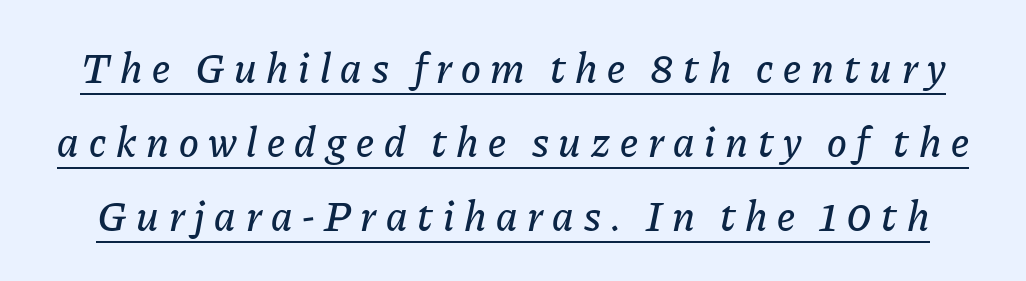
Like a heading marked for emphasis, these lines bear an underscore. In terms of letterspacing, this is a distinctly airy, spread setting. Designer's note — italics engaged. Each letter keeps its own natural width here, so spacing adapts to shape.
